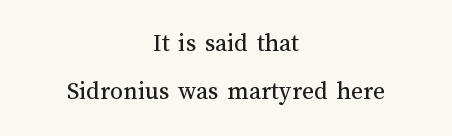
Q: Is the text bold? A: No.
Q: Is the text italic (slanted)? A: No, it is upright.
Q: Is the text underlined? A: No.
Q: How is the paragraph aligned? A: Centered.
Q: Is the spacing between letters normal or unusually wide? A: Normal.
